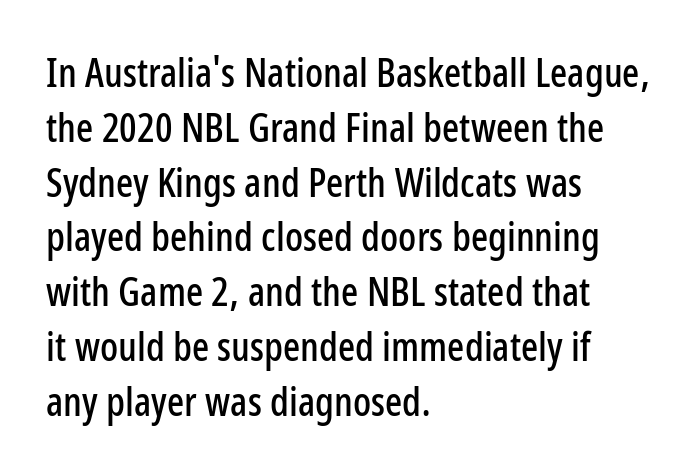
{"serif": "no", "italic": "no", "width": "condensed", "stroke_contrast": "low", "x_height": "medium", "monospaced": "no", "underline": "no", "align": "left", "line_spacing": "normal", "line_spacing_ratio": 1.37, "letter_spacing": "normal", "letter_spacing_em": 0.0, "glyph_px": 40}
